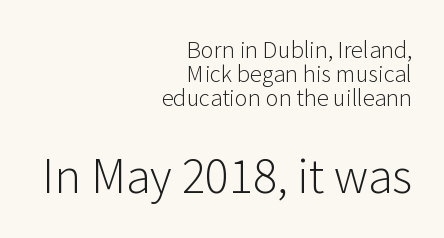
This sample uses a sans-serif face. Compared with typical paragraphs, the rows here are closer together. Do the characters align in a grid? No, the font is proportional. Nothing unusual about the tracking: characters are spaced as the font intends. This sample is right-justified, so line beginnings fall wherever the words allow.
